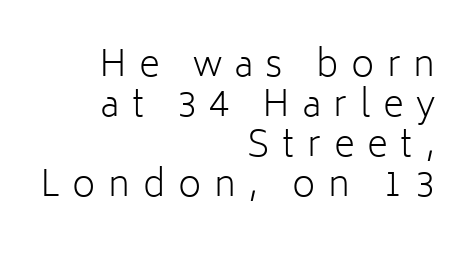
{"serif": "no", "italic": "no", "bold": "no", "weight": "light", "width": "normal", "stroke_contrast": "low", "x_height": "medium", "monospaced": "no", "underline": "no", "align": "right", "line_spacing": "tight", "line_spacing_ratio": 1.11, "letter_spacing": "wide", "letter_spacing_em": 0.35, "glyph_px": 36}
